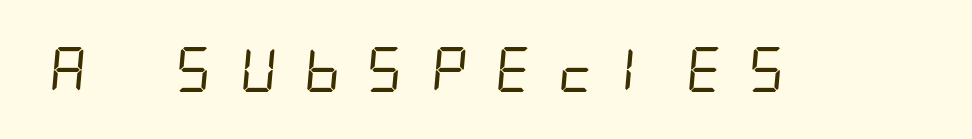
Display-style spreading of the glyphs; the letterfit is very open. A bare baseline throughout the passage. A sans-serif font was chosen for this passage. Stroke mass is kept to a normal reading level or below.
